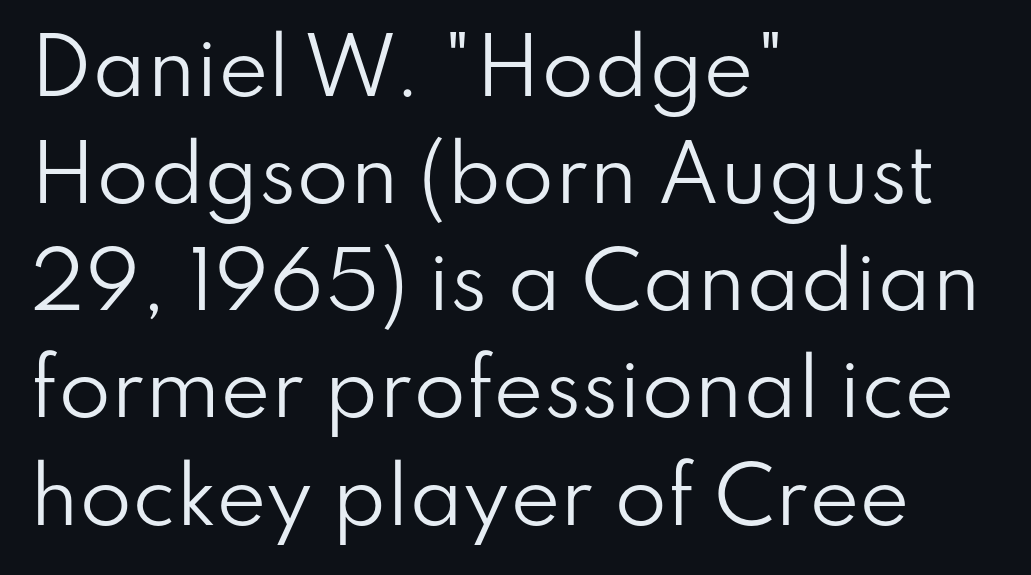
The image shows 76 px regular-weight sans-serif type, upright; set left-aligned, normal line spacing (1.41x), normal letter spacing, not underlined; low stroke contrast and a small x-height.
